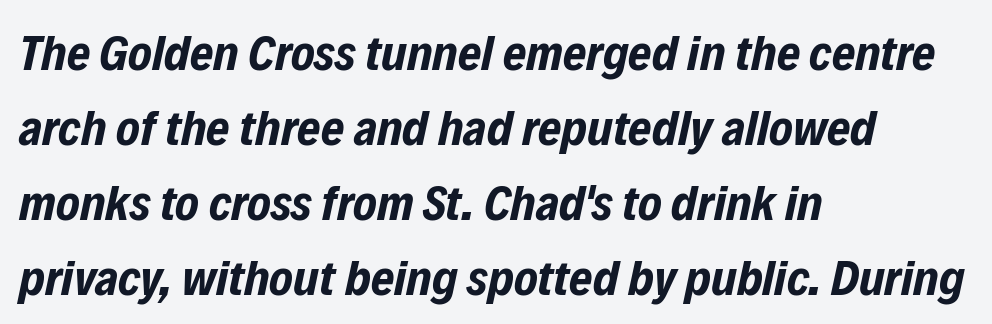
These words are printed bold, with thick strokes throughout. The glyphs look as if they've been sheared to an angle. The passage shown is typed in a proportional face where columns would drift. Compared with a centered layout, this one pins lines to the left instead.
